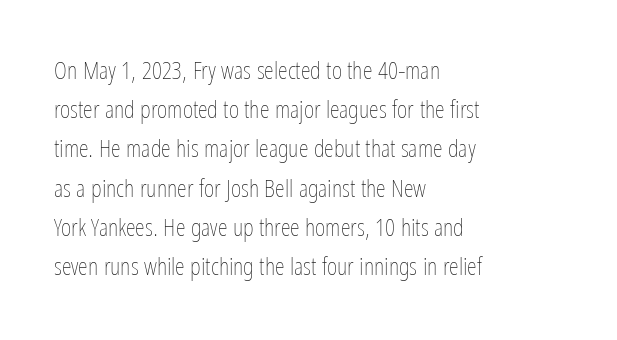
The image shows 25 px text type, upright; set left-aligned, normal line spacing (1.57x), normal letter spacing, not underlined.
